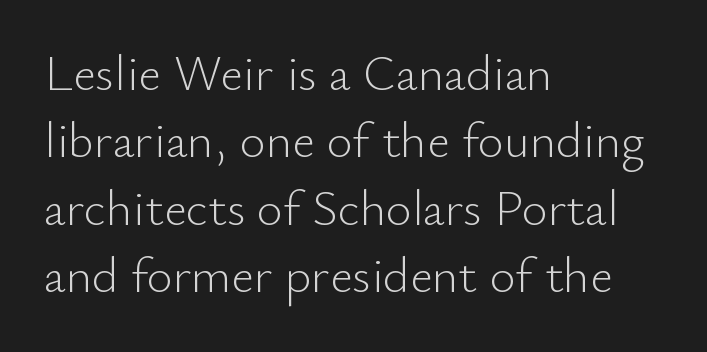
The image shows 50 px light sans-serif type, upright; set left-aligned, normal line spacing (1.35x), normal letter spacing, not underlined; low stroke contrast and a small x-height.
